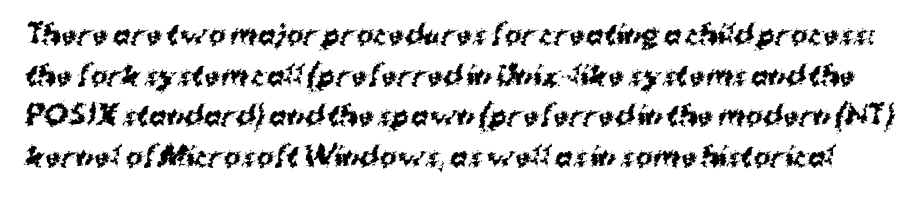
If you measured baseline to baseline, you'd find a middling distance. The tracking reads as untouched default to a designer's eye. The string is rendered with underlining switched off. Heavy, bold letterforms.
